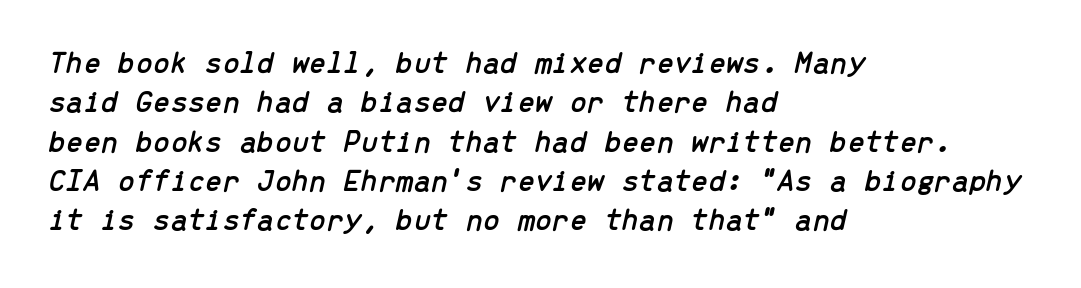
{"italic": "yes", "lean": "right", "slant_degrees": 13, "width": "normal", "stroke_contrast": "low", "x_height": "medium", "monospaced": "yes", "underline": "no", "align": "left", "line_spacing": "normal", "line_spacing_ratio": 1.27, "letter_spacing": "normal", "letter_spacing_em": 0.0, "glyph_px": 31}
